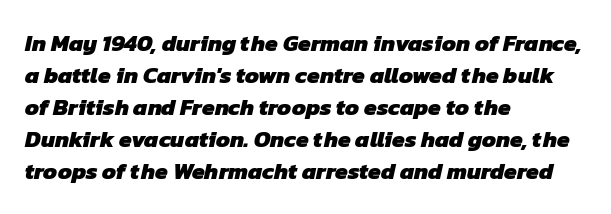
{"bold": "yes", "underline": "no", "align": "left", "line_spacing": "normal", "line_spacing_ratio": 1.39, "letter_spacing": "normal", "letter_spacing_em": 0.0, "glyph_px": 23}
